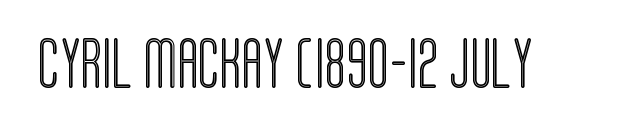
Q: Is the text italic (slanted)? A: No, it is upright.
Q: Is the text underlined? A: No.
Q: Is the spacing between letters normal or unusually wide? A: Normal.
Q: Width (condensed, normal, or wide)? A: Condensed.
Q: x-height? A: Large.
Q: Monospaced? A: No.
